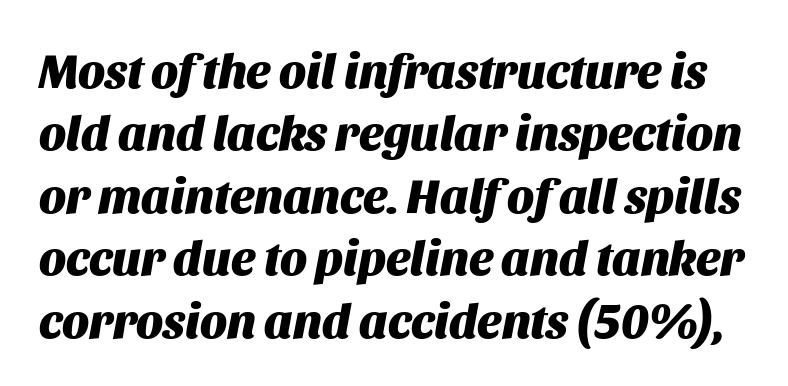
You can tell it's italic because the verticals aren't actually vertical. These lines sit exactly where default settings would place them. The face used here has the dense, thick strokes of a bold. The rendering uses natural spacing where letterforms have individual widths. Unmarked baselines from the first word to the last. There is no visible air inserted between adjacent glyphs.
